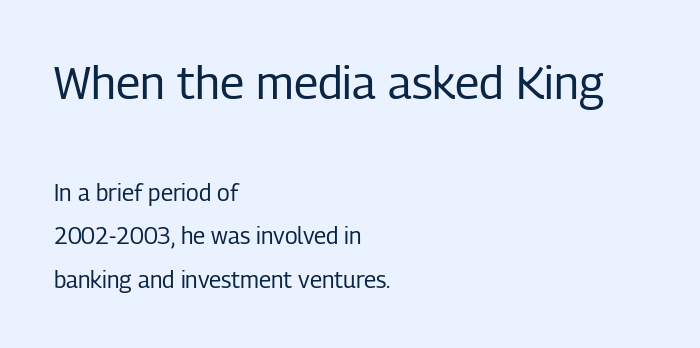
Summary of weight: not heavy and not bold. Honestly, the letter spacing is just normal — you wouldn't notice it. The passage is arranged the way most books set body copy — flush left. This sample has the flowing, uneven cadence of proportional lettering. The glyphs in this specimen are sans serif.
